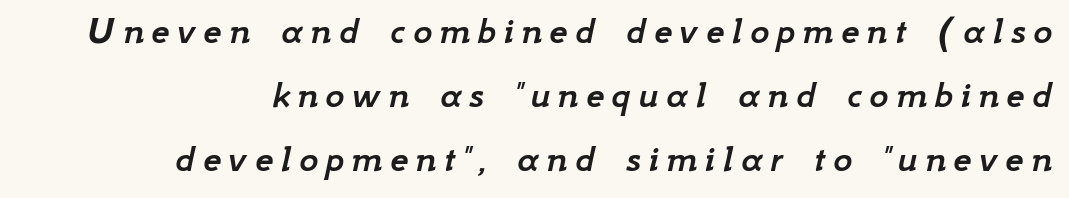
Q: Is the text italic (slanted)? A: Yes, it leans right by about 12 degrees.
Q: Is the text underlined? A: No.
Q: How is the paragraph aligned? A: Right-aligned.
Q: Is the spacing between lines tight, normal or loose? A: Normal.
Q: Width (condensed, normal, or wide)? A: Normal.
Q: Stroke contrast? A: Low.
Q: x-height? A: Small.
Q: Monospaced? A: No.
